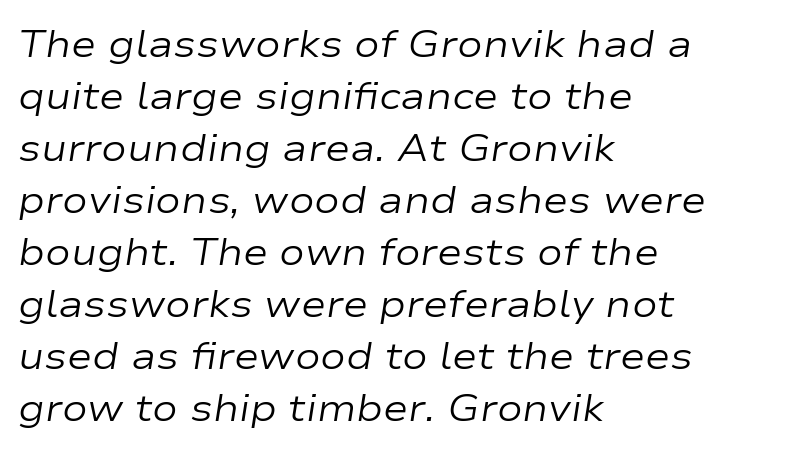
Q: Is the text bold? A: No.
Q: Is the text italic (slanted)? A: Yes, it leans right by about 9 degrees.
Q: Is the text underlined? A: No.
Q: How is the paragraph aligned? A: Left-aligned.
Q: Is the spacing between letters normal or unusually wide? A: Normal.
Q: Is the spacing between lines tight, normal or loose? A: Normal.
Q: Width (condensed, normal, or wide)? A: Wide.
Q: Stroke contrast? A: Low.
Q: x-height? A: Medium.
Q: Monospaced? A: No.
